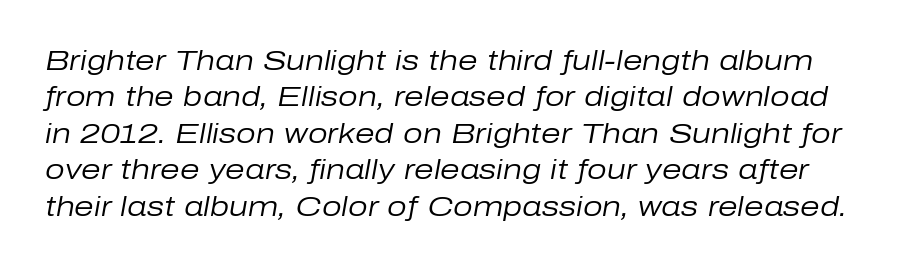
{"italic": "yes", "lean": "right", "slant_degrees": 10, "bold": "no", "weight": "regular", "width": "normal", "stroke_contrast": "low", "x_height": "medium", "monospaced": "no", "underline": "no", "line_spacing": "normal", "line_spacing_ratio": 1.3, "letter_spacing": "normal", "letter_spacing_em": 0.0, "glyph_px": 28}
